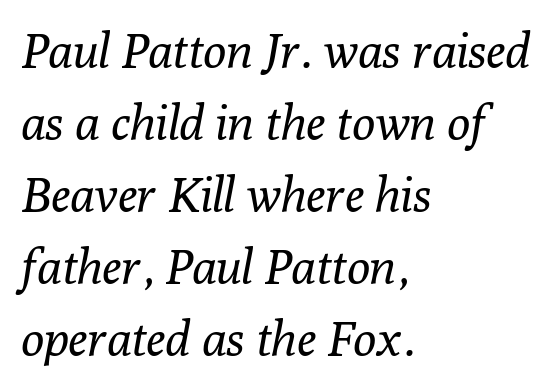
{"serif": "yes", "italic": "yes", "lean": "right", "slant_degrees": 10, "bold": "no", "weight": "regular", "width": "normal", "stroke_contrast": "low", "x_height": "medium", "monospaced": "no", "underline": "no", "align": "left", "line_spacing": "normal", "line_spacing_ratio": 1.5, "letter_spacing": "normal", "letter_spacing_em": 0.0, "glyph_px": 48}
